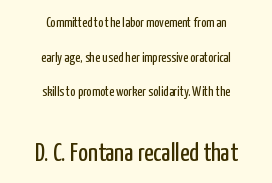
The image shows 26 px text type, upright; set centered, loose line spacing (2.47x), normal letter spacing, not underlined; the second (bottom) block is 1.86x larger.
